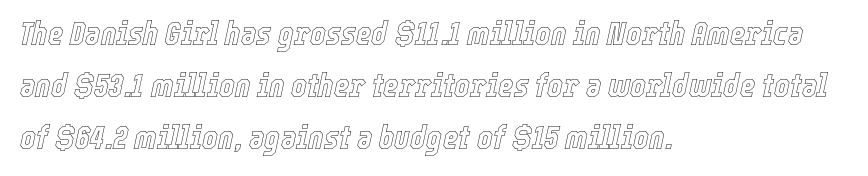
Q: Is the text italic (slanted)? A: Yes, it leans right by about 12 degrees.
Q: Is the text underlined? A: No.
Q: How is the paragraph aligned? A: Left-aligned.
Q: Is the spacing between letters normal or unusually wide? A: Normal.
Q: Is the spacing between lines tight, normal or loose? A: Normal.
Q: Width (condensed, normal, or wide)? A: Condensed.
Q: x-height? A: Medium.
Q: Monospaced? A: No.
